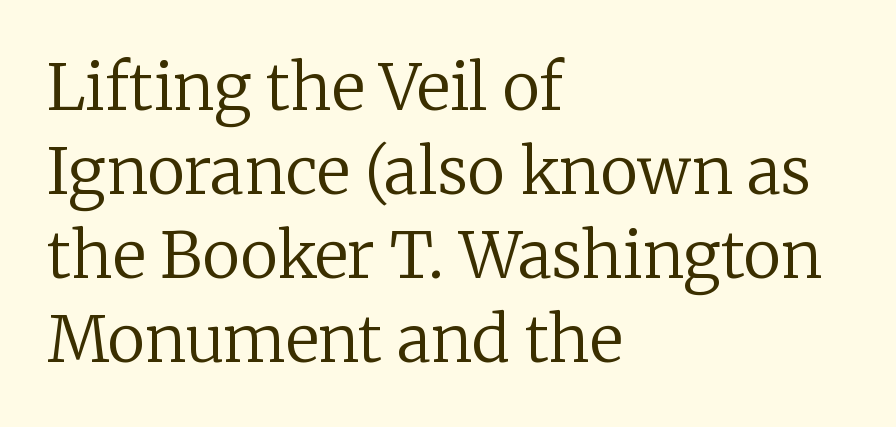
The image shows 64 px regular-weight serif type, upright; set left-aligned, normal line spacing (1.31x), normal letter spacing, not underlined; low stroke contrast and a medium x-height.
